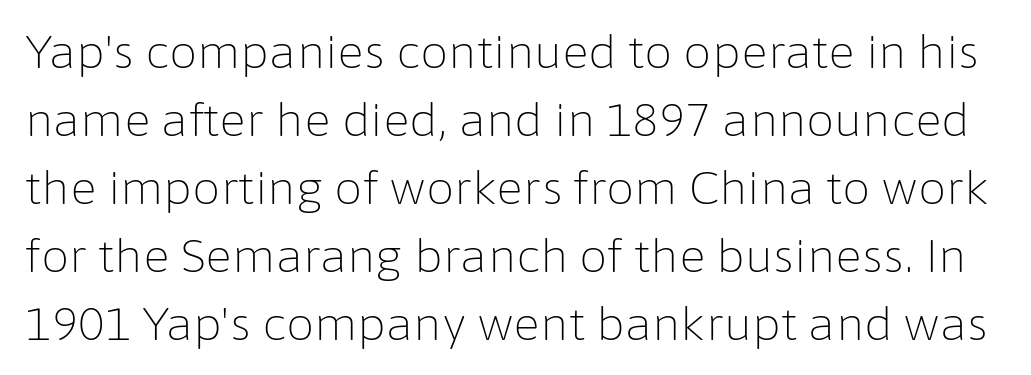
The image shows 45 px light sans-serif type, upright; set normal line spacing (1.51x), normal letter spacing, not underlined; low stroke contrast and a medium x-height.
